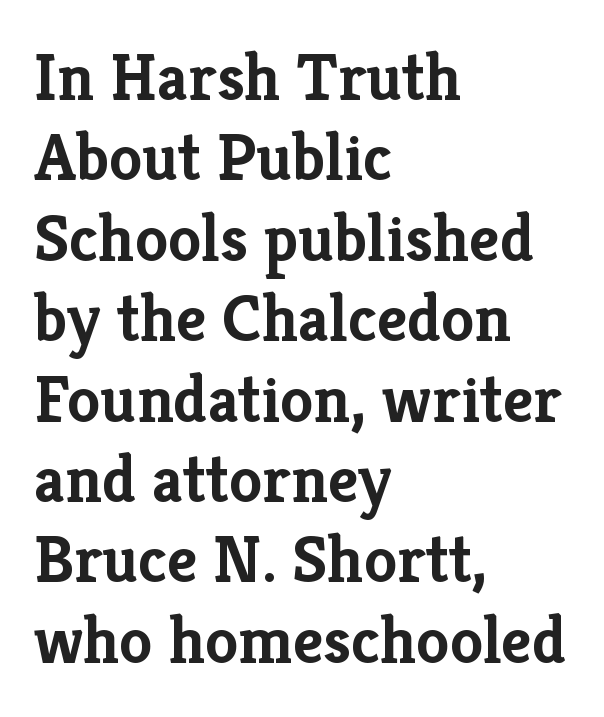
{"serif": "yes", "italic": "no", "bold": "yes", "weight": "semibold", "width": "normal", "stroke_contrast": "low", "x_height": "medium", "monospaced": "no", "underline": "no", "align": "left", "line_spacing_ratio": 1.2, "letter_spacing": "normal", "letter_spacing_em": 0.0, "glyph_px": 67}
